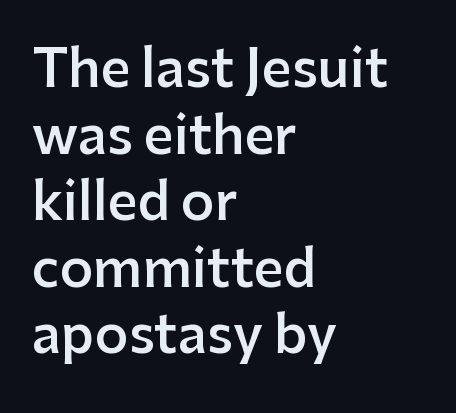
{"serif": "no", "italic": "no", "bold": "semi", "weight": "semibold", "width": "normal", "stroke_contrast": "low", "x_height": "medium", "monospaced": "no", "underline": "no", "align": "left", "line_spacing": "normal", "line_spacing_ratio": 1.28, "letter_spacing": "normal", "letter_spacing_em": 0.0, "glyph_px": 52}
